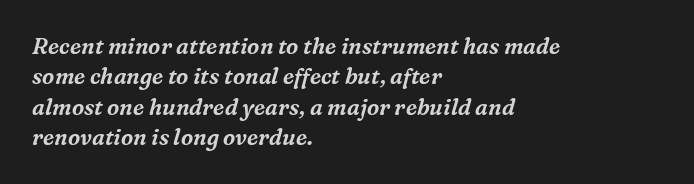
The ragged edge is on the right, which tells us the setting is flush left. Caption: standard tracking, unaltered. The foot of each line stays bare and open. Normally led — the rows are evenly, conventionally spaced. Slant detected: the letters are inclined.
